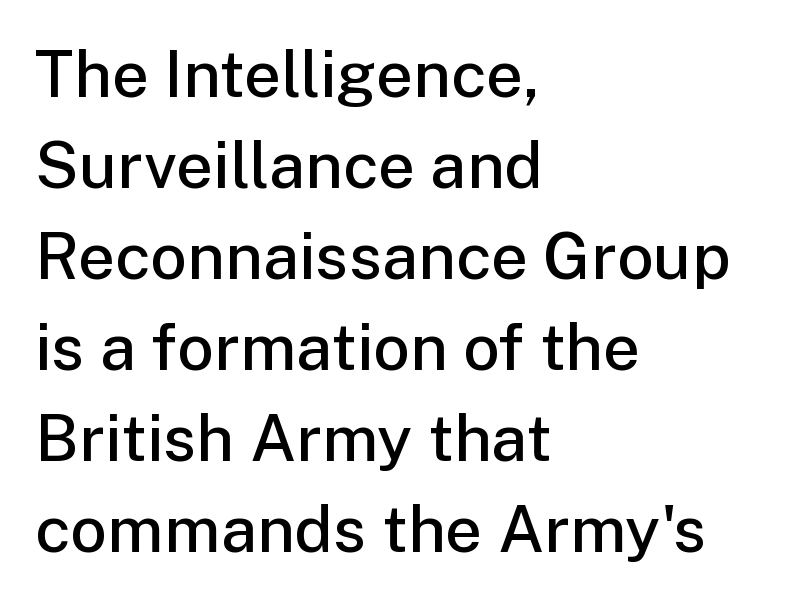
The image shows 65 px semibold sans-serif type, upright; set left-aligned, normal line spacing (1.4x), normal letter spacing, not underlined; low stroke contrast and a medium x-height.
